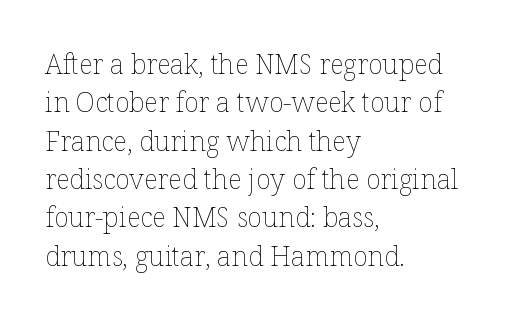
{"italic": "no", "bold": "no", "underline": "no", "align": "left", "line_spacing": "normal", "line_spacing_ratio": 1.42, "letter_spacing": "normal", "letter_spacing_em": 0.0, "glyph_px": 27}
